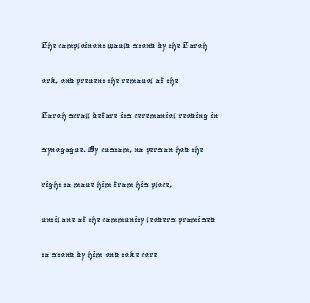
Check under the words: just untouched page. The rendering keeps characters at their native spacing. Successive baselines arrive at the customary interval. The typesetter chose a ragged-right arrangement here.
